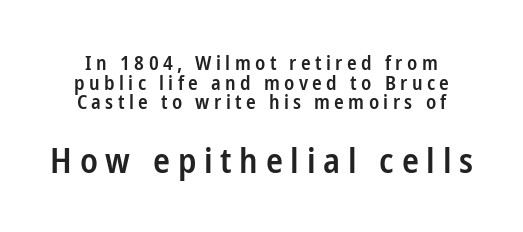
{"serif": "no", "italic": "no", "bold": "semi", "weight": "semibold", "width": "condensed", "stroke_contrast": "low", "x_height": "medium", "monospaced": "no", "underline": "no", "line_spacing": "tight", "line_spacing_ratio": 0.98, "letter_spacing": "wide", "letter_spacing_em": 0.22, "larger_block": "second", "size_ratio": 1.75, "glyph_px": 35}
